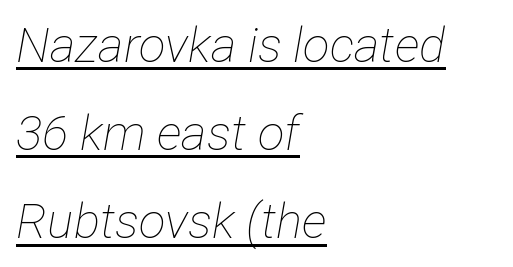
Proportional: the letters do not fall into vertical columns. Emphasis is given by a line drawn under the lettering. This rendering leaves character spacing at its baseline value. A typesetter would mark this as italic. No chunkiness to these letters — they're not bold. A student would call this left alignment; a typographer would say flush left, rag right.
